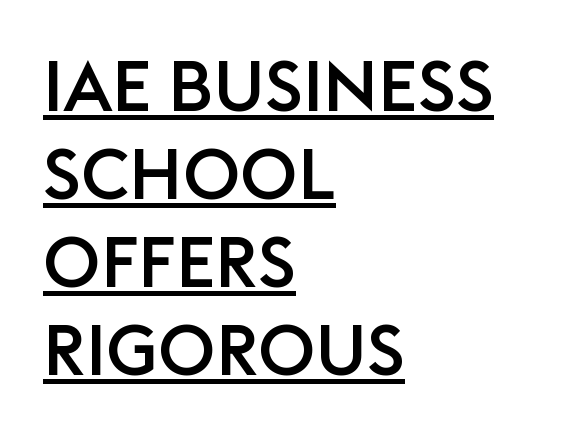
Q: Is the text italic (slanted)? A: No, it is upright.
Q: Is the typeface a serif or a sans-serif typeface? A: Sans-serif.
Q: Is the text underlined? A: Yes.
Q: How is the paragraph aligned? A: Left-aligned.
Q: Is the spacing between letters normal or unusually wide? A: Normal.
Q: Width (condensed, normal, or wide)? A: Normal.
Q: Stroke contrast? A: Low.
Q: x-height? A: Large.
Q: Monospaced? A: No.
